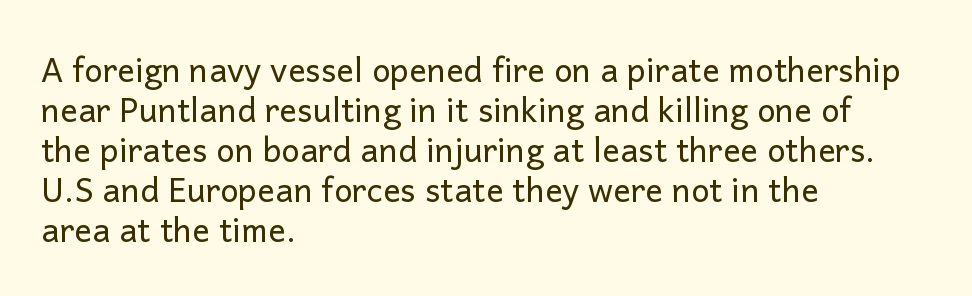
Q: Is the text bold? A: No.
Q: Is the text italic (slanted)? A: No, it is upright.
Q: Is the typeface a serif or a sans-serif typeface? A: Sans-serif.
Q: Is the text underlined? A: No.
Q: How is the paragraph aligned? A: Left-aligned.
Q: Is the spacing between letters normal or unusually wide? A: Normal.
Q: Width (condensed, normal, or wide)? A: Normal.
Q: Stroke contrast? A: Low.
Q: x-height? A: Medium.
Q: Monospaced? A: No.
